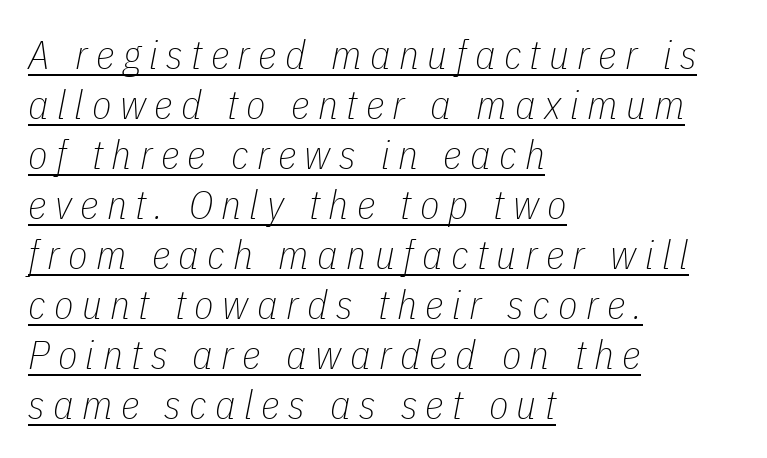
The image shows 40 px thin, condensed type, italic (leaning right); set left-aligned, normal line spacing (1.25x), unusually wide letter spacing (+0.21 em), underlined; low stroke contrast and a medium x-height.
